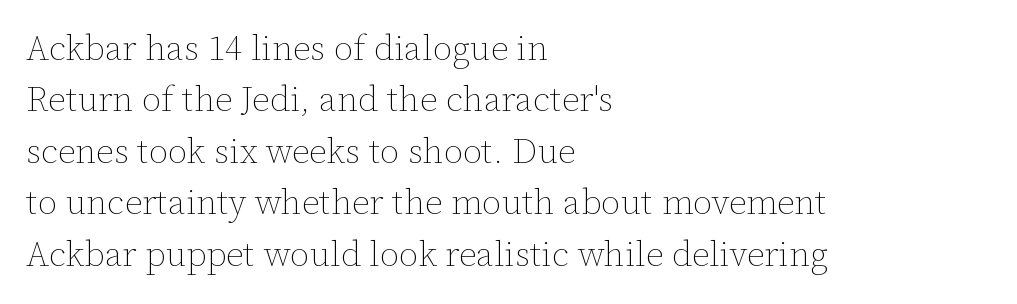
The image shows 35 px thin type, upright; set left-aligned, normal line spacing (1.47x), normal letter spacing, not underlined; low stroke contrast and a medium x-height.
